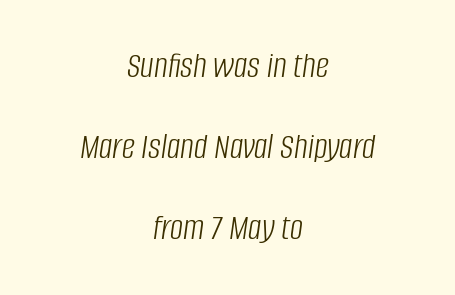
Q: Is the text bold? A: No.
Q: Is the text italic (slanted)? A: Yes, it leans right by about 8 degrees.
Q: Is the text underlined? A: No.
Q: How is the paragraph aligned? A: Centered.
Q: Is the spacing between letters normal or unusually wide? A: Normal.
Q: Is the spacing between lines tight, normal or loose? A: Loose.
Q: Width (condensed, normal, or wide)? A: Condensed.
Q: Stroke contrast? A: Low.
Q: x-height? A: Large.
Q: Monospaced? A: No.
